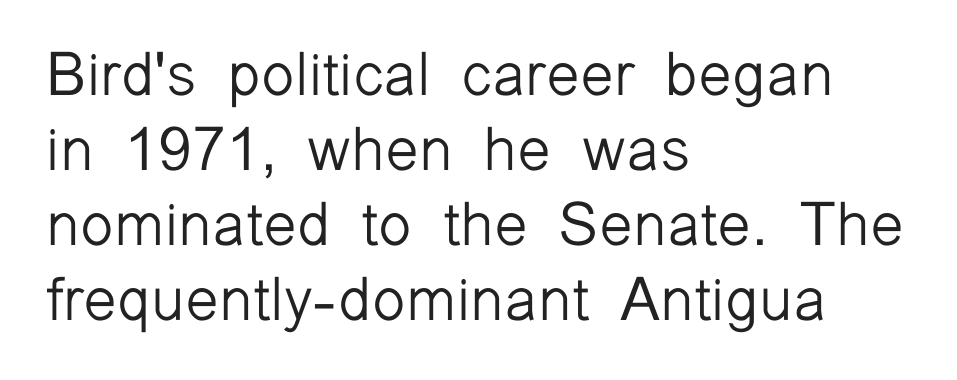
The image shows 61 px light sans-serif type, upright; set left-aligned, line spacing 1.23x, normal letter spacing, not underlined; low stroke contrast and a medium x-height.
